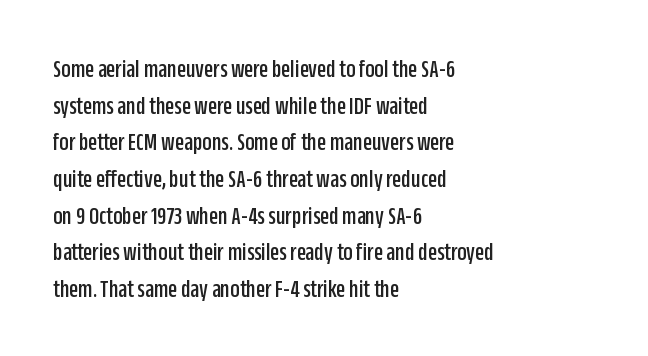
The image shows 26 px text type, upright; set left-aligned, normal line spacing (1.41x), normal letter spacing, not underlined.
